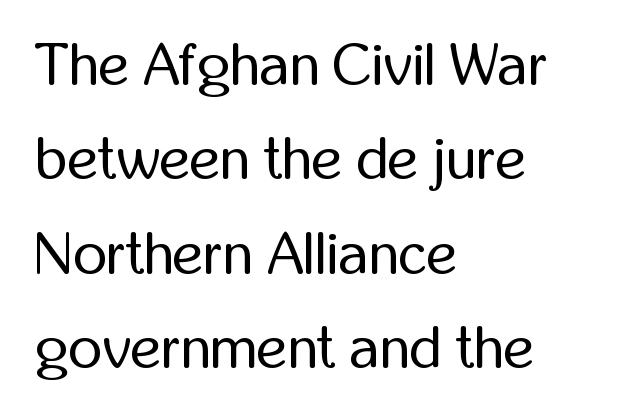
The image shows 59 px regular-weight, condensed sans-serif type, upright; set left-aligned, normal line spacing (1.6x), normal letter spacing, not underlined; low stroke contrast and a medium x-height.
